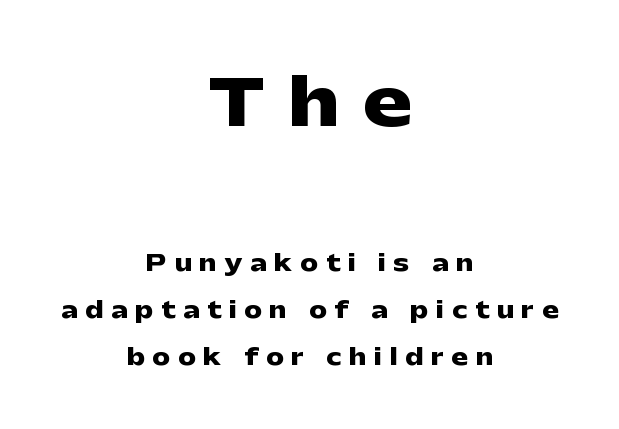
{"serif": "no", "italic": "no", "bold": "yes", "weight": "heavy", "width": "wide", "stroke_contrast": "low", "x_height": "medium", "monospaced": "no", "underline": "no", "align": "center", "line_spacing": "loose", "line_spacing_ratio": 2.15, "letter_spacing": "wide", "letter_spacing_em": 0.36, "larger_block": "first", "size_ratio": 2.95, "glyph_px": 65}
